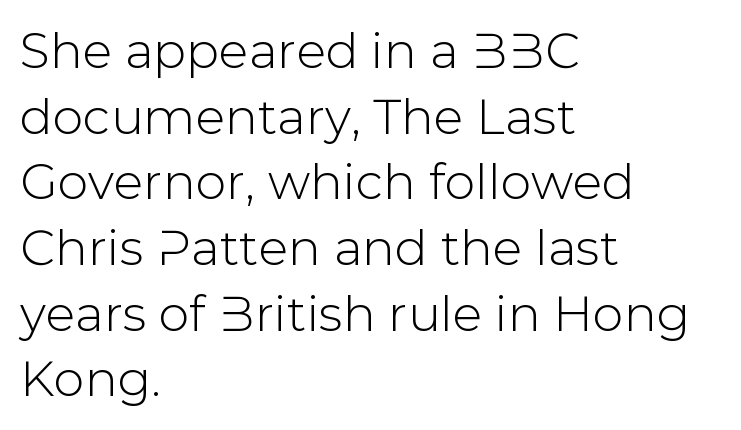
The image shows 49 px sans-serif type, upright; set left-aligned, normal line spacing (1.34x), normal letter spacing, not underlined; low stroke contrast and a medium x-height.
